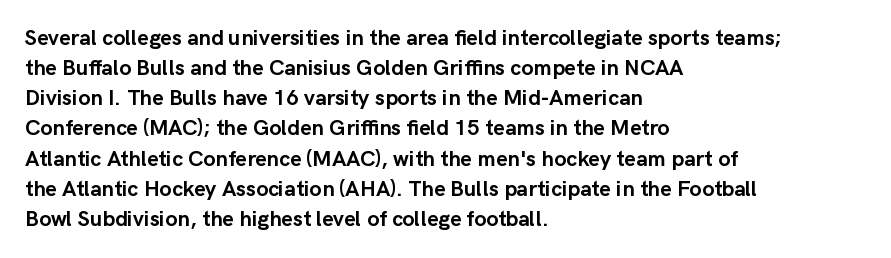
{"italic": "no", "bold": "yes", "underline": "no", "align": "left", "line_spacing": "normal", "line_spacing_ratio": 1.37, "letter_spacing": "normal", "letter_spacing_em": 0.0, "glyph_px": 22}
